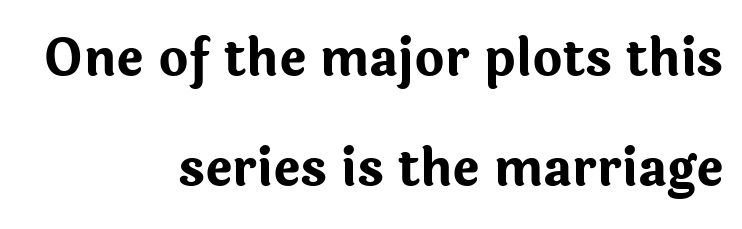
The image shows 51 px bold sans-serif type, upright; set right-aligned, loose line spacing (2.16x), normal letter spacing, not underlined; low stroke contrast and a medium x-height.
